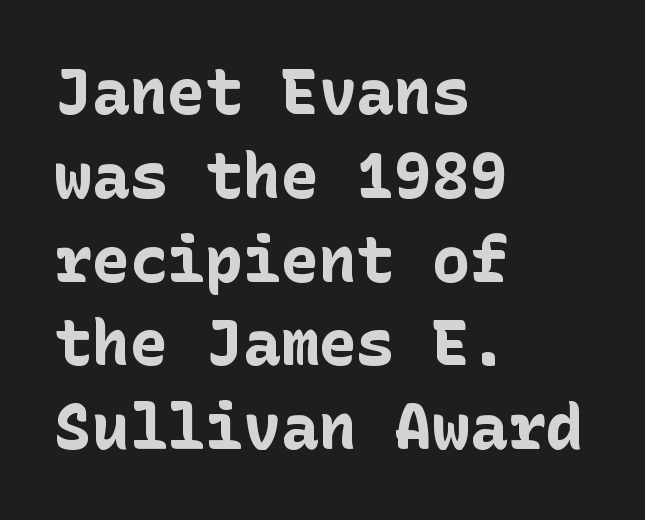
{"serif": "no", "italic": "no", "bold": "yes", "weight": "bold", "width": "normal", "stroke_contrast": "low", "x_height": "medium", "underline": "no", "align": "left", "line_spacing": "normal", "line_spacing_ratio": 1.33, "letter_spacing": "normal", "letter_spacing_em": 0.0, "glyph_px": 63}
